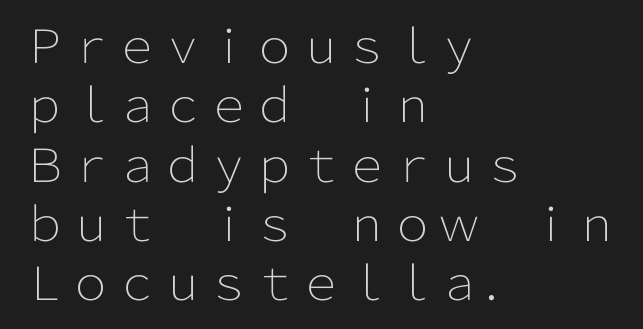
The image shows 46 px light sans-serif type, upright; set left-aligned, normal line spacing (1.29x), normal letter spacing, not underlined; low stroke contrast and a medium x-height.
